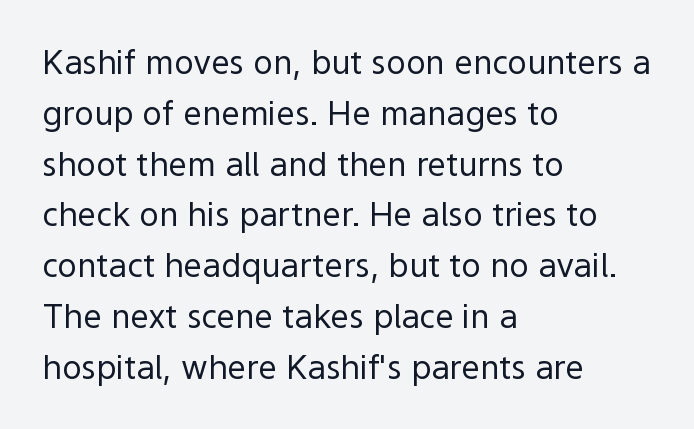
The image shows 33 px regular-weight sans-serif type, upright; set left-aligned, normal line spacing (1.54x), normal letter spacing, not underlined; a medium x-height.
